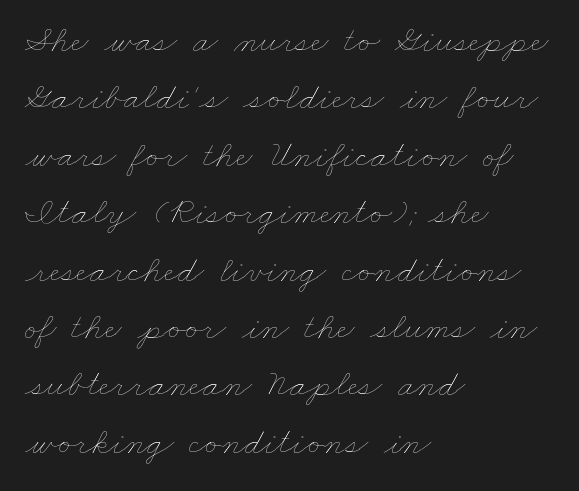
Line starts are locked; line ends wander. The strip under each line holds only bare page. You could call the tracking neutral — neither tight nor loose. Each new line begins a customary step beneath the previous one. Think of a printed novel: that variable character pitch is what you see here.
